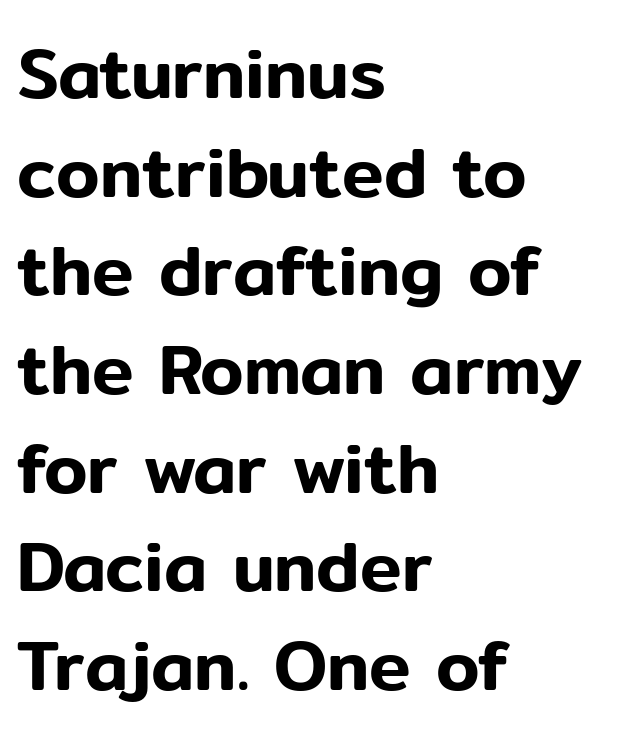
Is the block centered? No — it sits flush against the left margin. Regular leading. Vertical strokes here are truly vertical. This rendering leaves character spacing at its baseline value.
